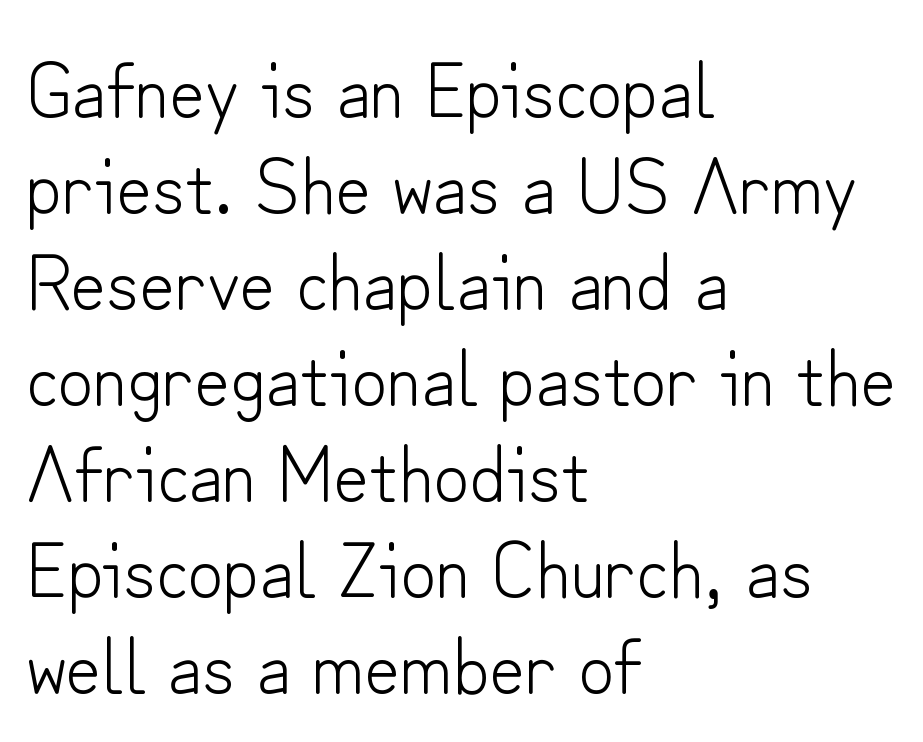
The image shows 78 px light sans-serif type, upright; set left-aligned, line spacing 1.23x, normal letter spacing, not underlined; low stroke contrast and a small x-height.
